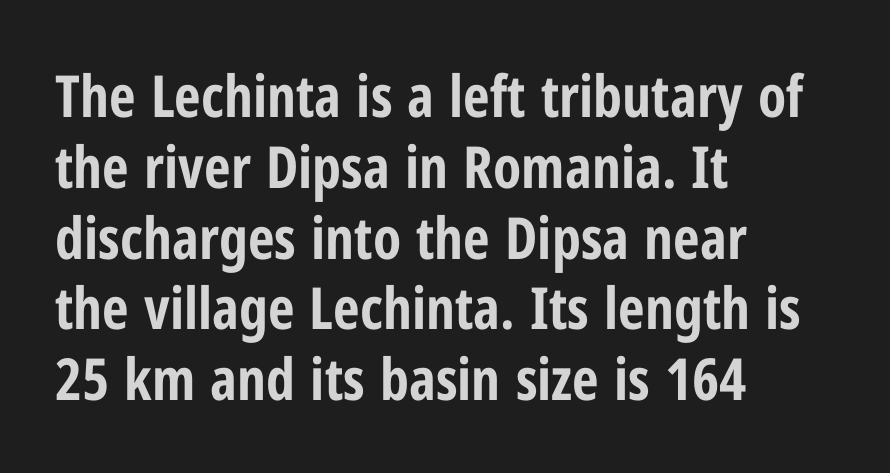
Q: Is the text bold? A: Yes.
Q: Is the text italic (slanted)? A: No, it is upright.
Q: Is the typeface a serif or a sans-serif typeface? A: Sans-serif.
Q: Is the text underlined? A: No.
Q: How is the paragraph aligned? A: Left-aligned.
Q: Is the spacing between letters normal or unusually wide? A: Normal.
Q: Width (condensed, normal, or wide)? A: Condensed.
Q: Stroke contrast? A: Low.
Q: x-height? A: Medium.
Q: Monospaced? A: No.
